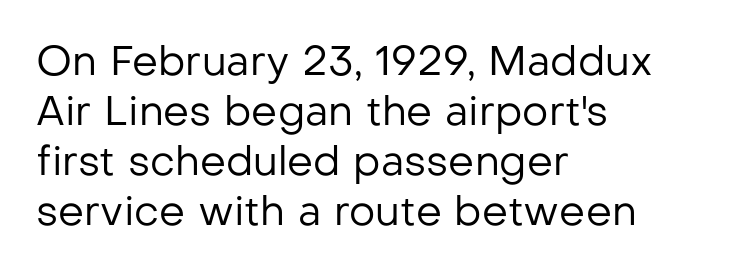
The image shows 41 px regular-weight sans-serif type, upright; set left-aligned, line spacing 1.22x, normal letter spacing, not underlined; low stroke contrast and a medium x-height.
